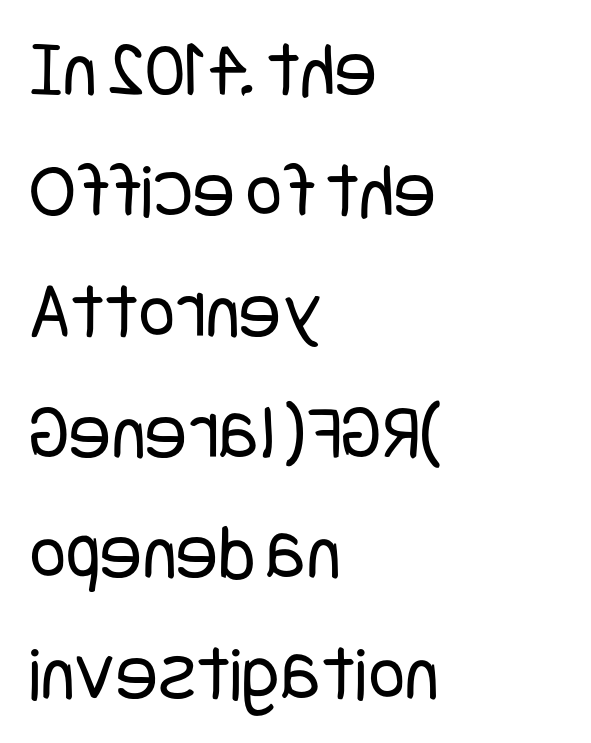
A typesetter would label this face a sans. Leftover space on each line is placed entirely after the last word. A clean baseline with only descenders dipping below it. Upright lettering throughout. How would I describe the line gaps? Plain and ordinary.
